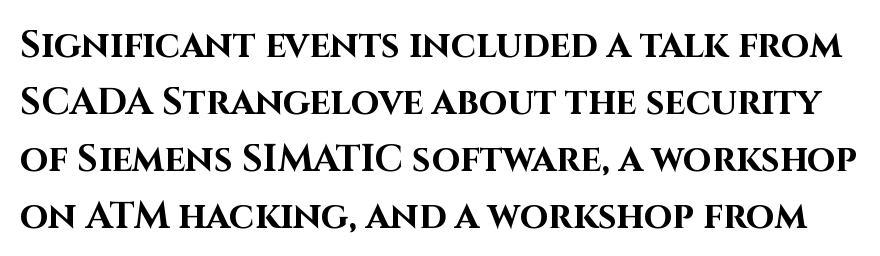
{"serif": "no", "italic": "no", "bold": "yes", "weight": "bold", "width": "normal", "stroke_contrast": "high", "x_height": "large", "monospaced": "no", "underline": "no", "line_spacing": "normal", "line_spacing_ratio": 1.54, "letter_spacing": "normal", "letter_spacing_em": 0.0, "glyph_px": 37}
